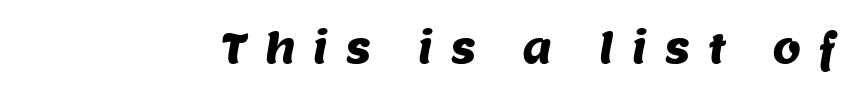
The passage shown is not underscored anywhere. Character widths vary here, with narrow letters taking less room than wide ones. Does the type have serifs? No, each stem ends abruptly. A typesetter would call this heavily tracked-out type.
